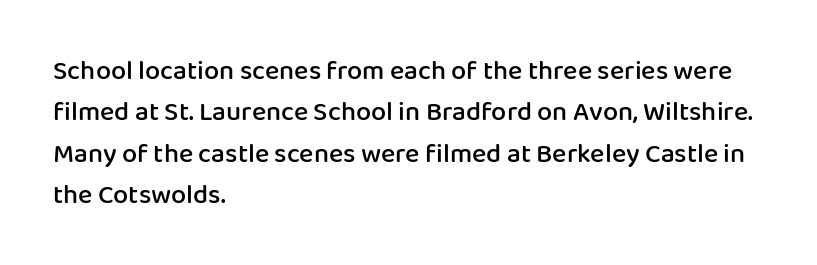
Q: Is the text bold? A: Semi-bold.
Q: Is the text italic (slanted)? A: No, it is upright.
Q: Is the text underlined? A: No.
Q: How is the paragraph aligned? A: Left-aligned.
Q: Is the spacing between letters normal or unusually wide? A: Normal.
Q: Is the spacing between lines tight, normal or loose? A: Normal.
